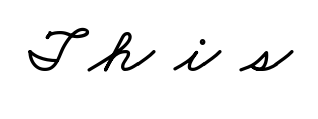
{"width": "wide", "stroke_contrast": "low", "x_height": "small", "monospaced": "no", "underline": "no", "letter_spacing": "wide", "letter_spacing_em": 0.32, "glyph_px": 66}
